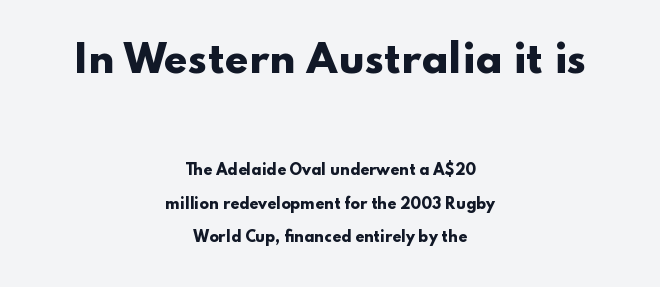
Q: Is the text bold? A: Yes.
Q: Is the text italic (slanted)? A: No, it is upright.
Q: Is the typeface a serif or a sans-serif typeface? A: Sans-serif.
Q: Is the text underlined? A: No.
Q: How is the paragraph aligned? A: Centered.
Q: Is the spacing between letters normal or unusually wide? A: Normal.
Q: Is the spacing between lines tight, normal or loose? A: Loose.
Q: Which block of text is set in a larger size, the first (top) or the second (bottom)? A: The first (top) one.
Q: Width (condensed, normal, or wide)? A: Wide.
Q: Stroke contrast? A: Low.
Q: x-height? A: Small.
Q: Monospaced? A: No.
